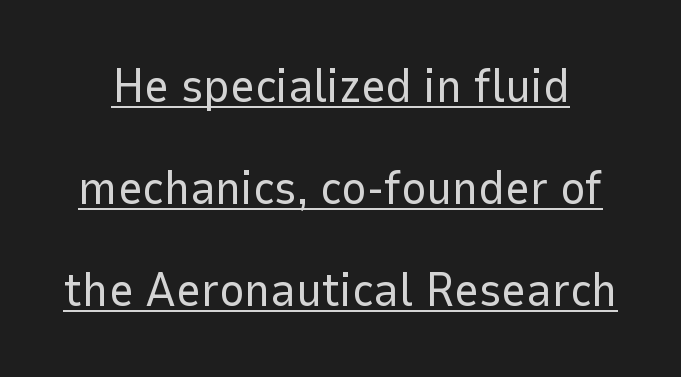
Notice the wide empty band between every row — that's loose leading. Note the varied advance widths — an 'i' is clearly narrower than an 'm'. Tall strokes in this sample are plumb rather than angled. This is not heavy type; no bold has been used.
